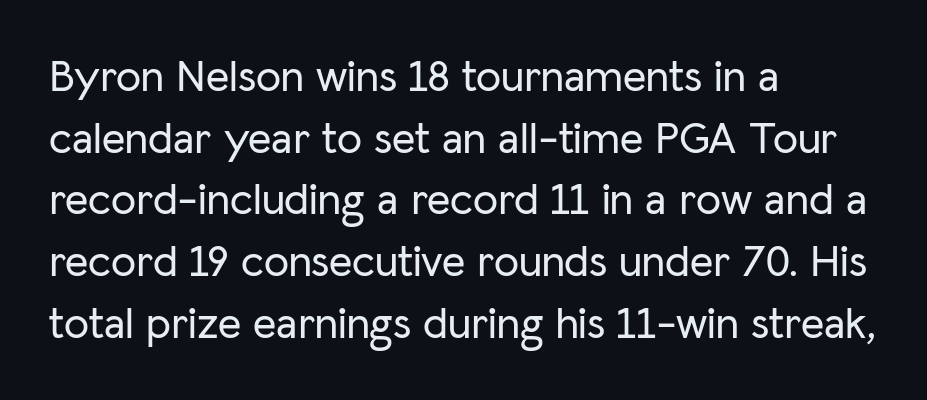
{"serif": "no", "italic": "no", "width": "normal", "stroke_contrast": "low", "x_height": "medium", "monospaced": "no", "underline": "no", "align": "left", "line_spacing": "normal", "line_spacing_ratio": 1.37, "letter_spacing": "normal", "letter_spacing_em": 0.0, "glyph_px": 45}
